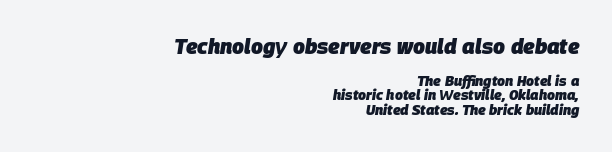
If you drew a line through each stem, it would be angled. Students, observe: this is what under-led, compact text looks like. Bigger letters appear in the top chunk; the bottom chunk is reduced. Underlining? Definitely not there. A typesetter would call this zero additional tracking. A full-strength bold gives these letters their thick strokes.
